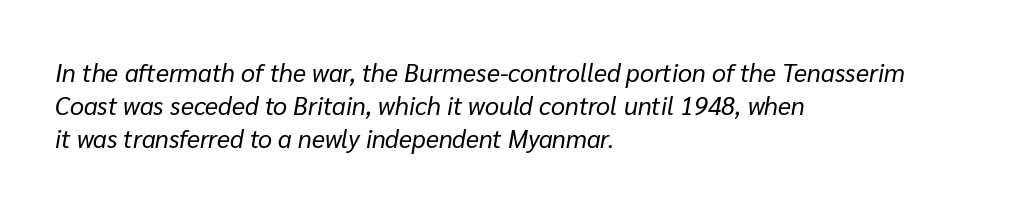
{"italic": "yes", "lean": "right", "slant_degrees": 10, "bold": "no", "underline": "no", "align": "left", "line_spacing": "normal", "line_spacing_ratio": 1.33, "letter_spacing": "normal", "letter_spacing_em": 0.0, "glyph_px": 25}
